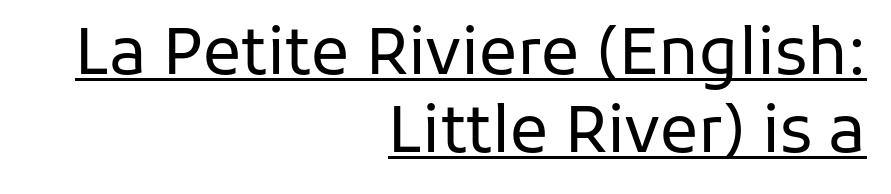
The image shows 64 px regular-weight sans-serif type, upright; set right-aligned, line spacing 1.22x, normal letter spacing, underlined; low stroke contrast and a medium x-height.
